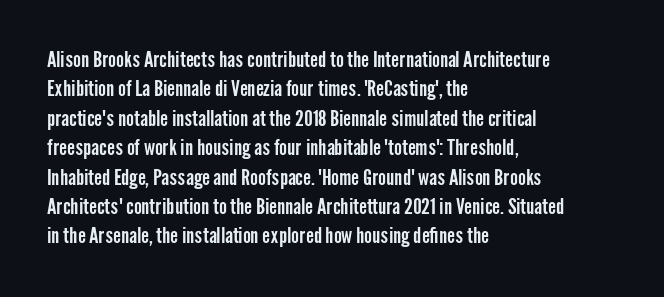
{"italic": "no", "underline": "no", "align": "left", "line_spacing": "normal", "line_spacing_ratio": 1.4, "letter_spacing": "normal", "letter_spacing_em": 0.0, "glyph_px": 21}
